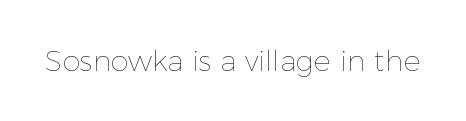
The image shows 29 px thin type, upright; set normal letter spacing, not underlined; a medium x-height.
